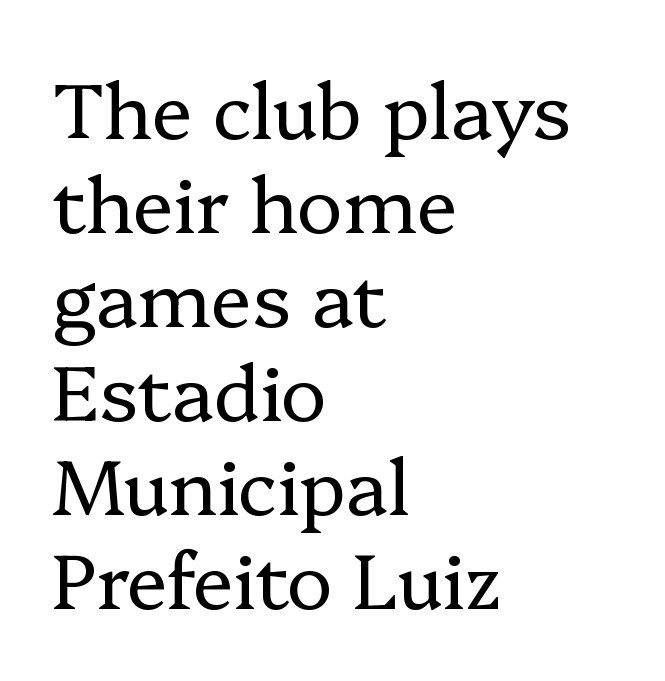
A typesetter would mark this as roman, not italic. Students, note that the glyphs here touch the page at normal intervals. The font is comparable to plain body text, perhaps lighter. The ragged edge is on the right, which tells us the setting is flush left. The type family on display is of the serif kind.
